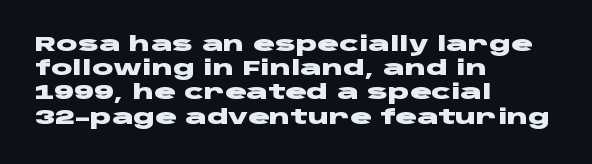
Q: Is the text bold? A: Yes.
Q: Is the text italic (slanted)? A: No, it is upright.
Q: Is the text underlined? A: No.
Q: How is the paragraph aligned? A: Left-aligned.
Q: Is the spacing between letters normal or unusually wide? A: Normal.
